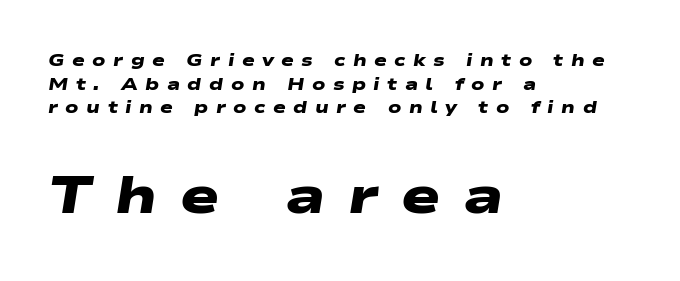
Q: Is the text bold? A: Yes.
Q: Is the typeface a serif or a sans-serif typeface? A: Sans-serif.
Q: Is the text underlined? A: No.
Q: How is the paragraph aligned? A: Left-aligned.
Q: Is the spacing between letters normal or unusually wide? A: Unusually wide.
Q: Is the spacing between lines tight, normal or loose? A: Normal.
Q: Which block of text is set in a larger size, the first (top) or the second (bottom)? A: The second (bottom) one.
Q: Width (condensed, normal, or wide)? A: Wide.
Q: Stroke contrast? A: Low.
Q: x-height? A: Medium.
Q: Monospaced? A: No.
